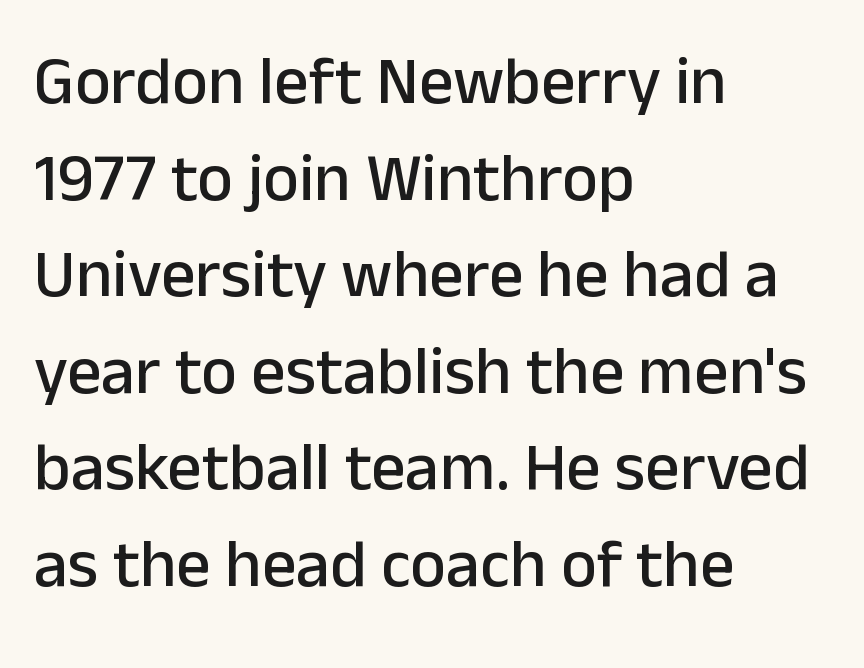
Decoration check: the copy has no underline. The rows are spaced the way most documents space them. Upright lettering throughout. These lines stack with their left ends in a neat column. Letterform terminals end flat and unadorned throughout the passage.
